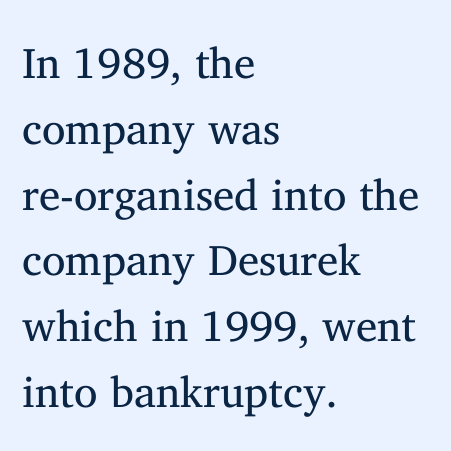
Horizontally, the lines are justified to the leading edge only. This rendering features lettering with no underline. Think of a printed novel: that variable character pitch is what you see here. The strokes are not fattened; the text isn't bold.
